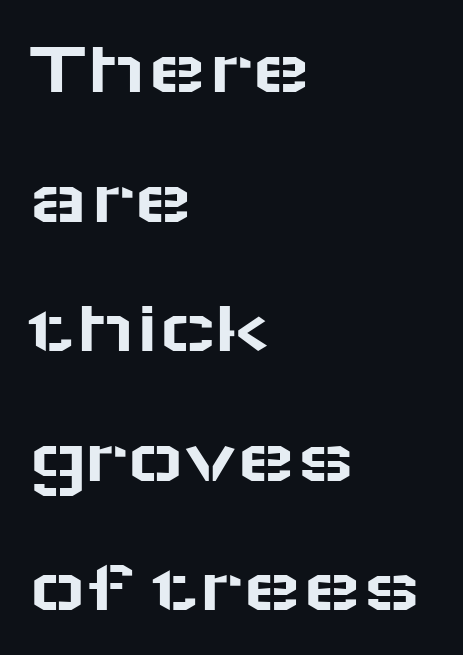
The image shows 79 px wide sans-serif type, upright; set left-aligned, normal line spacing (1.64x), normal letter spacing, not underlined; low stroke contrast and a medium x-height.
